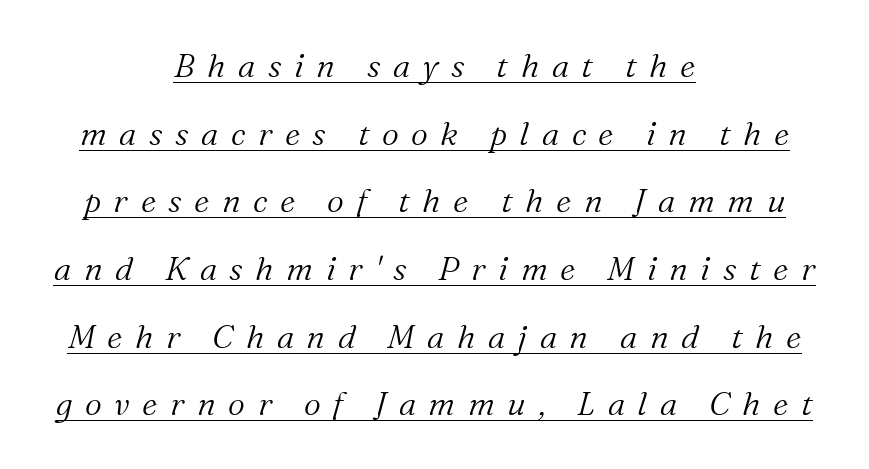
{"serif": "yes", "italic": "yes", "lean": "right", "slant_degrees": 16, "bold": "no", "weight": "light", "width": "normal", "stroke_contrast": "medium", "x_height": "medium", "monospaced": "no", "underline": "yes", "align": "center", "line_spacing": "loose", "line_spacing_ratio": 2.05, "letter_spacing": "wide", "letter_spacing_em": 0.38, "glyph_px": 33}
